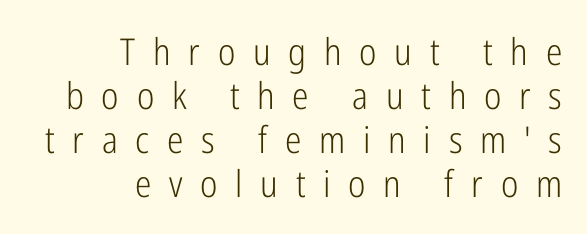
The image shows 37 px light, condensed sans-serif type, upright; set right-aligned, line spacing 1.19x, unusually wide letter spacing (+0.48 em), not underlined; low stroke contrast and a medium x-height.
